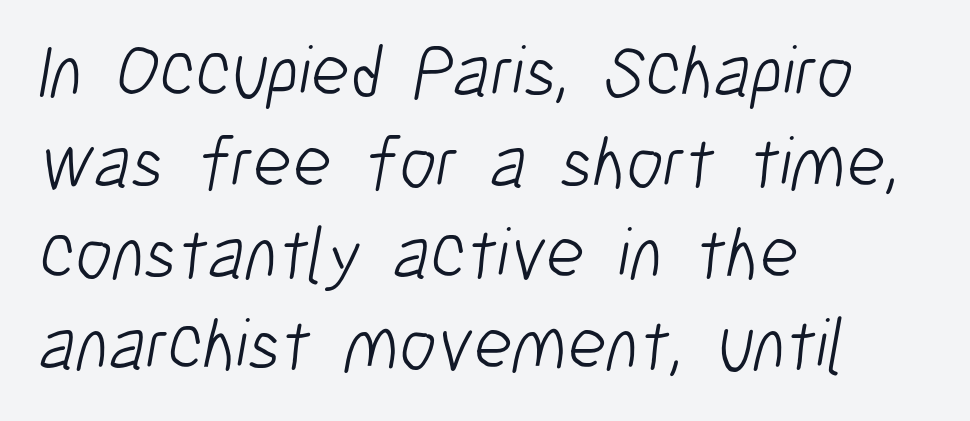
Q: Is the text bold? A: No.
Q: Is the typeface a serif or a sans-serif typeface? A: Sans-serif.
Q: Is the text underlined? A: No.
Q: How is the paragraph aligned? A: Left-aligned.
Q: Is the spacing between letters normal or unusually wide? A: Normal.
Q: Width (condensed, normal, or wide)? A: Condensed.
Q: Stroke contrast? A: Low.
Q: x-height? A: Medium.
Q: Monospaced? A: No.
